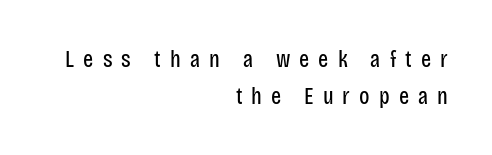
Q: Is the text bold? A: No.
Q: Is the text italic (slanted)? A: No, it is upright.
Q: Is the text underlined? A: No.
Q: How is the paragraph aligned? A: Right-aligned.
Q: Is the spacing between letters normal or unusually wide? A: Unusually wide.
Q: Is the spacing between lines tight, normal or loose? A: Normal.
